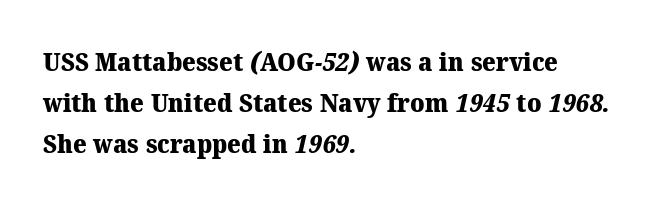
The image shows 26 px bold type; set left-aligned, normal line spacing (1.58x), normal letter spacing, not underlined.
